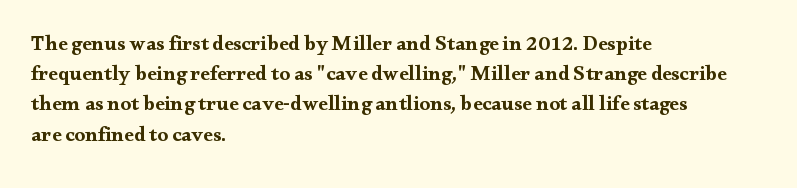
Q: Is the text bold? A: Yes.
Q: Is the text italic (slanted)? A: No, it is upright.
Q: Is the text underlined? A: No.
Q: How is the paragraph aligned? A: Left-aligned.
Q: Is the spacing between letters normal or unusually wide? A: Normal.
Q: Is the spacing between lines tight, normal or loose? A: Normal.
